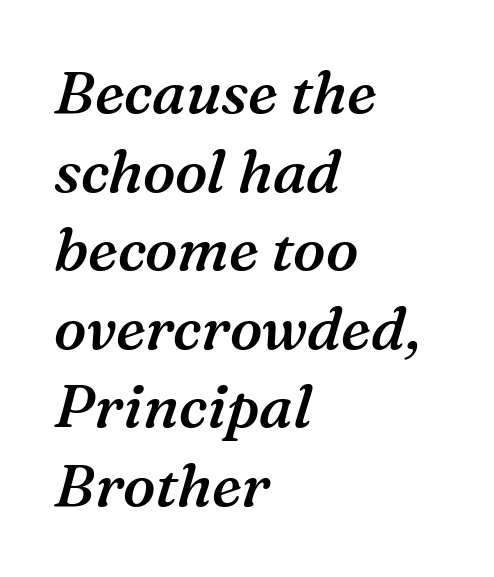
The image shows 60 px semibold serif type, italic (leaning right); set left-aligned, normal line spacing (1.31x), normal letter spacing, not underlined; medium stroke contrast and a medium x-height.
